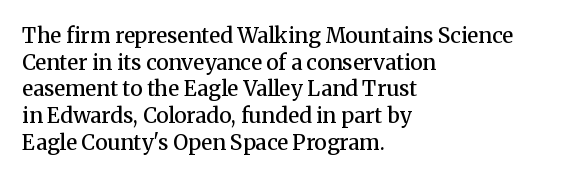
{"italic": "no", "bold": "semi", "underline": "no", "align": "left", "line_spacing": "normal", "line_spacing_ratio": 1.27, "letter_spacing": "normal", "letter_spacing_em": 0.0, "glyph_px": 21}
